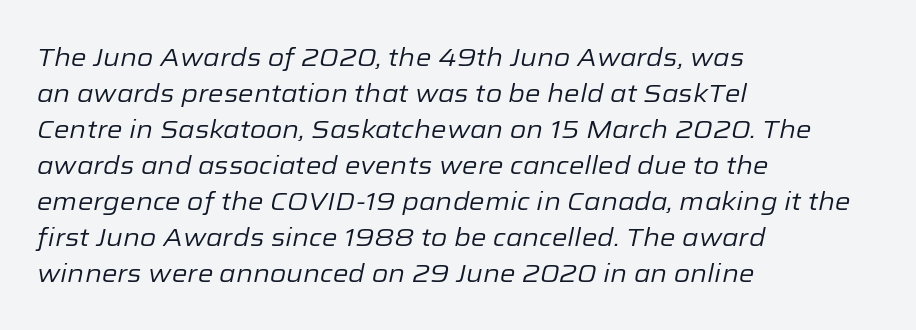
{"italic": "yes", "lean": "right", "slant_degrees": 12, "bold": "no", "underline": "no", "align": "left", "line_spacing": "normal", "line_spacing_ratio": 1.44, "letter_spacing": "normal", "letter_spacing_em": 0.0, "glyph_px": 25}
